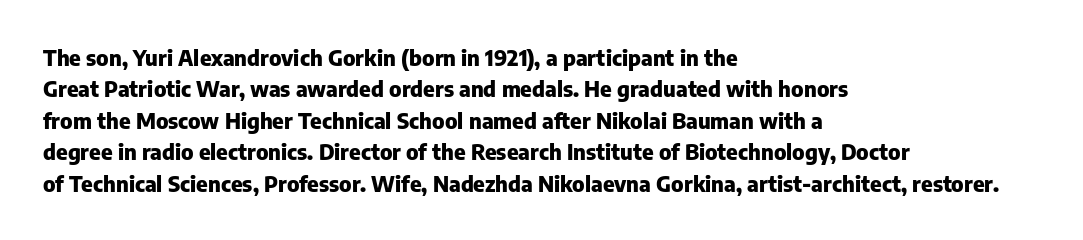
{"italic": "no", "bold": "yes", "underline": "no", "align": "left", "line_spacing": "normal", "line_spacing_ratio": 1.43, "letter_spacing": "normal", "letter_spacing_em": 0.0, "glyph_px": 22}
